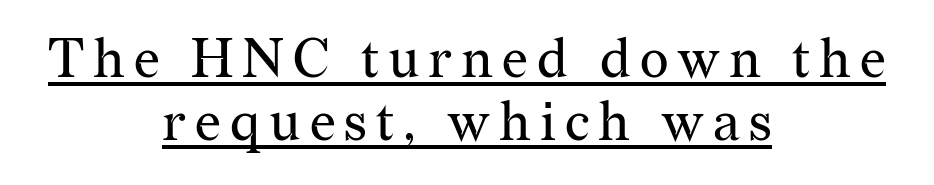
Q: Is the text bold? A: No.
Q: Is the text italic (slanted)? A: No, it is upright.
Q: Is the typeface a serif or a sans-serif typeface? A: Serif.
Q: Is the text underlined? A: Yes.
Q: How is the paragraph aligned? A: Centered.
Q: Is the spacing between lines tight, normal or loose? A: Tight.
Q: Width (condensed, normal, or wide)? A: Normal.
Q: Stroke contrast? A: Medium.
Q: x-height? A: Medium.
Q: Monospaced? A: No.
